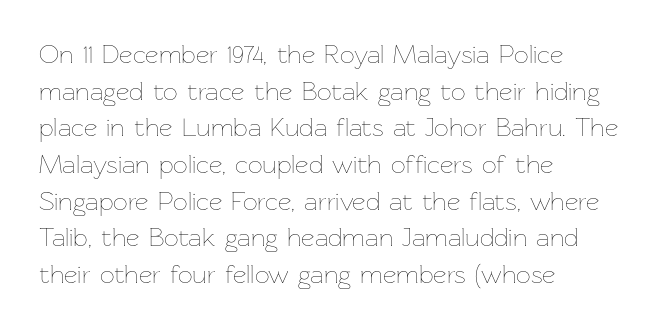
The image shows 26 px text type, upright; set left-aligned, normal line spacing (1.41x), normal letter spacing, not underlined.
